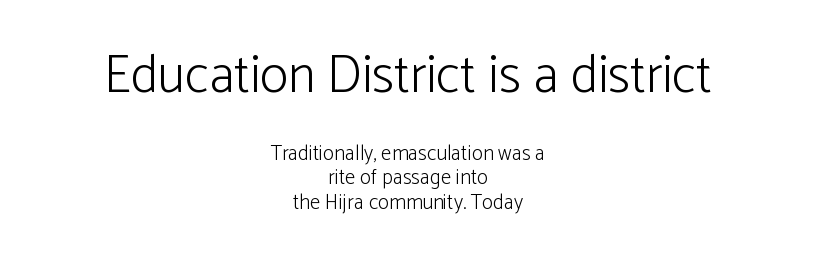
{"serif": "no", "italic": "no", "bold": "no", "weight": "light", "width": "normal", "stroke_contrast": "low", "x_height": "medium", "monospaced": "no", "underline": "no", "align": "center", "line_spacing": "tight", "line_spacing_ratio": 1.15, "letter_spacing": "normal", "letter_spacing_em": 0.0, "larger_block": "first", "size_ratio": 2.52, "glyph_px": 53}
